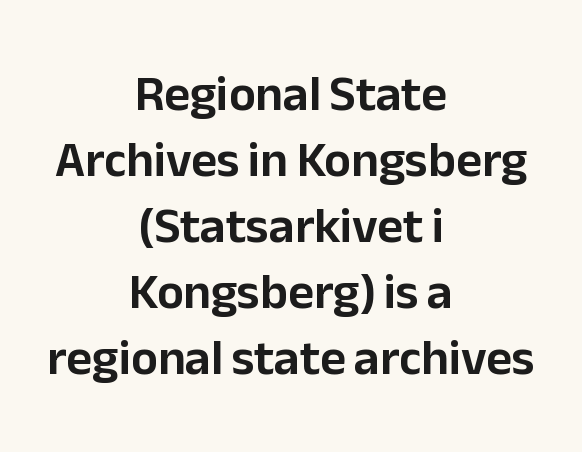
The image shows 50 px sans-serif type, upright; set centered, normal line spacing (1.32x), normal letter spacing, not underlined; low stroke contrast and a medium x-height.
